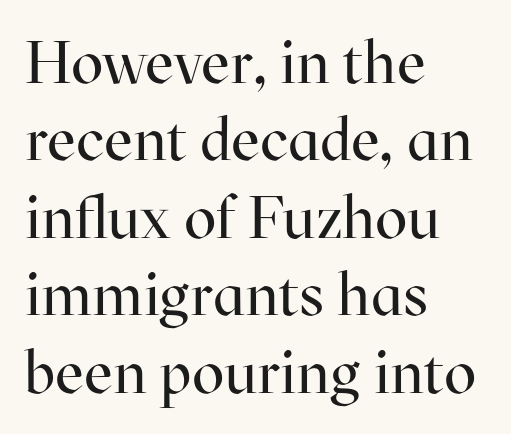
Caption: multi-line text, flush left, ragged right. Compared with a typical body face, this is equally light or lighter still. Glance below the letters and you will spot only blank space. The line-height multiplier appears to be the usual default. Compared with typical body copy, the letter spacing here is the same.
